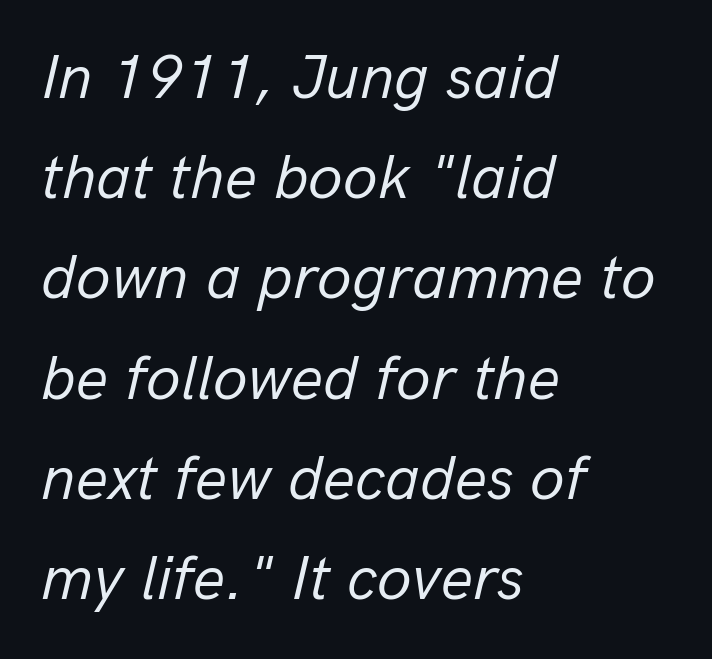
{"italic": "yes", "lean": "right", "slant_degrees": 13, "bold": "no", "weight": "regular", "width": "normal", "stroke_contrast": "low", "x_height": "medium", "monospaced": "no", "underline": "no", "align": "left", "line_spacing": "normal", "line_spacing_ratio": 1.59, "letter_spacing": "normal", "letter_spacing_em": 0.0, "glyph_px": 63}
